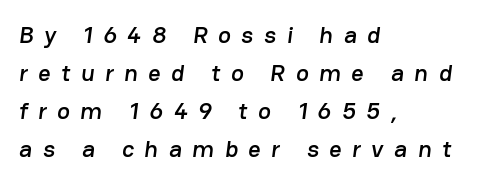
The image shows 24 px text type; set left-aligned, normal line spacing (1.58x), unusually wide letter spacing (+0.44 em), not underlined.
